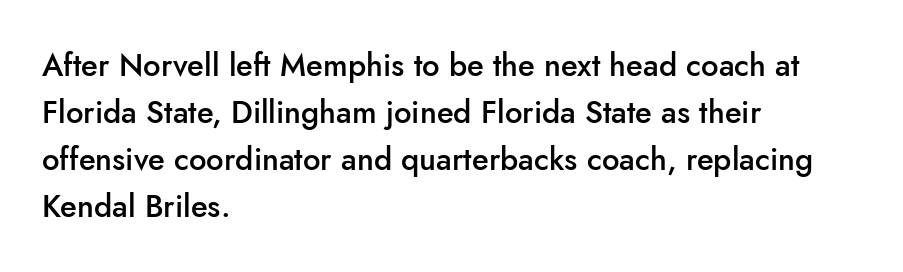
Semibold letterforms, between regular and bold. The space directly below the letters is spotless. The font family rendered here belongs to the sans-serif group. Does the copy run flush right? No — it runs flush left.
